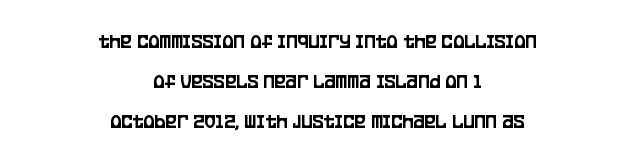
Q: Is the text italic (slanted)? A: No, it is upright.
Q: Is the text underlined? A: No.
Q: How is the paragraph aligned? A: Centered.
Q: Is the spacing between letters normal or unusually wide? A: Normal.
Q: Is the spacing between lines tight, normal or loose? A: Loose.
